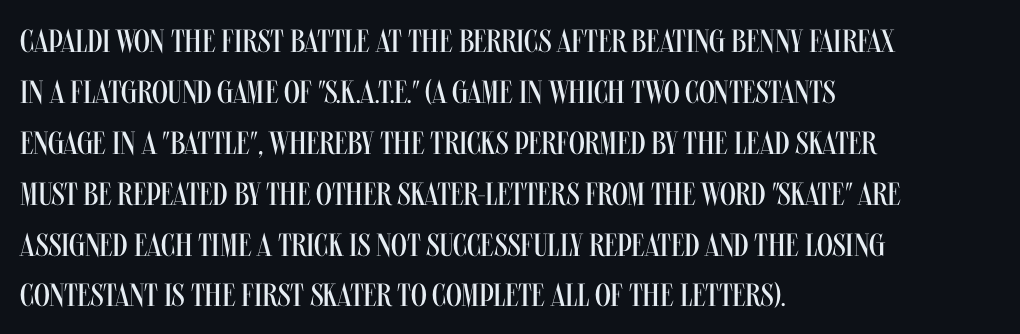
All the whitespace from short lines collects on the right. The passage shown is not underscored anywhere. Each stroke keeps to a modest, everyday thickness or less. Spacing verdict: proportional, widths tailored to each character. Letter spacing: default. To sum up the face: it is a sans, with no serifs.
